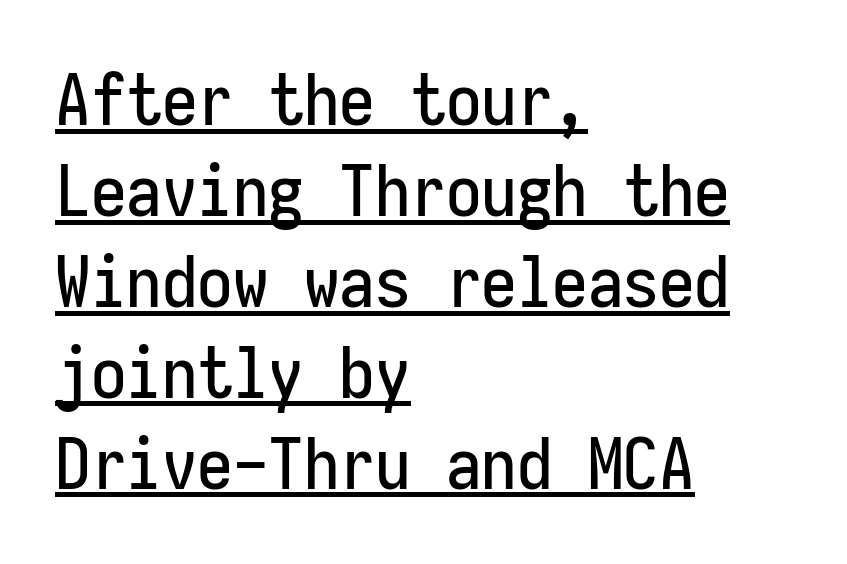
Upright lettering throughout. The font family rendered here belongs to the sans-serif group. Spacing verdict: monospaced, one width for all characters. In designer terms, the underline attribute is active on this setting. What stands out about the letter spacing? Nothing — it is the standard amount. A classic flush-left, rag-right setting is used for this passage.
